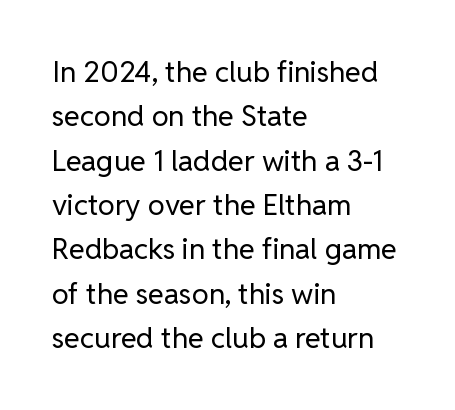
{"serif": "no", "italic": "no", "bold": "no", "weight": "regular", "width": "normal", "stroke_contrast": "low", "x_height": "medium", "monospaced": "no", "underline": "no", "align": "left", "line_spacing": "normal", "line_spacing_ratio": 1.53, "letter_spacing": "normal", "letter_spacing_em": 0.0, "glyph_px": 29}
